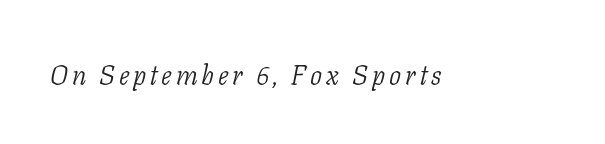
The image shows 27 px text type, italic (leaning right); set not underlined.
